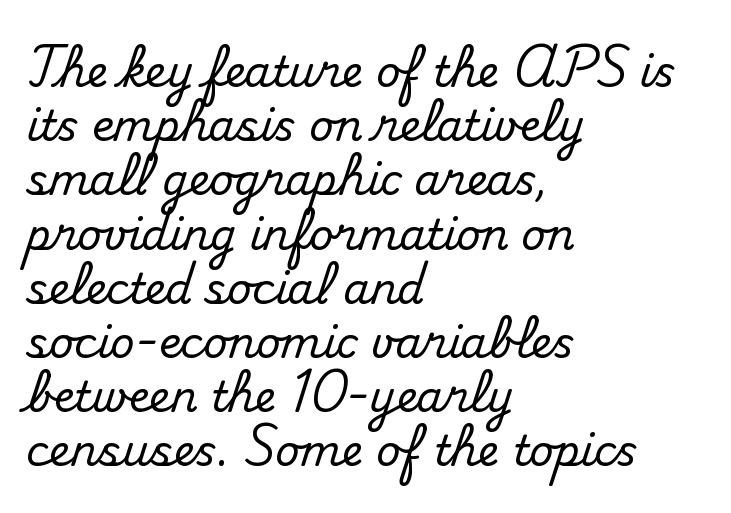
Q: Is the text italic (slanted)? A: Yes.
Q: Is the typeface a serif or a sans-serif typeface? A: Serif.
Q: Is the text underlined? A: No.
Q: How is the paragraph aligned? A: Left-aligned.
Q: Is the spacing between letters normal or unusually wide? A: Normal.
Q: Is the spacing between lines tight, normal or loose? A: Normal.
Q: Width (condensed, normal, or wide)? A: Normal.
Q: Stroke contrast? A: Medium.
Q: x-height? A: Small.
Q: Monospaced? A: No.
